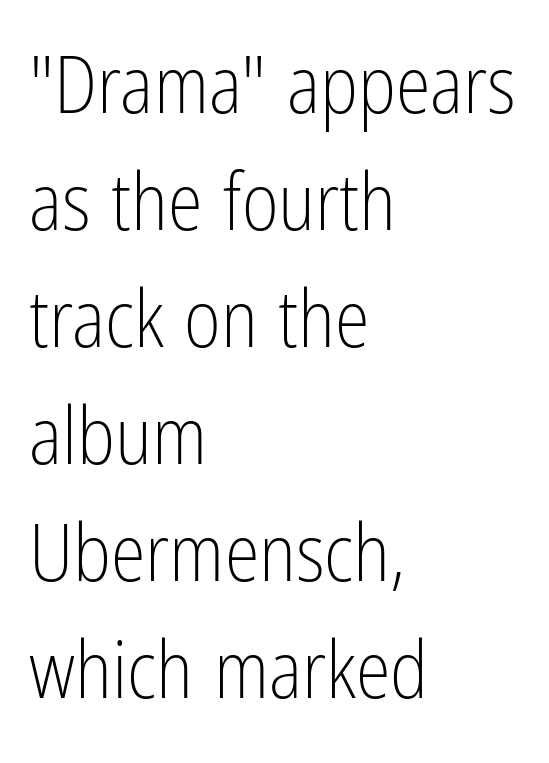
The image shows 79 px light, condensed sans-serif type, upright; set left-aligned, normal line spacing (1.48x), normal letter spacing, not underlined; low stroke contrast and a medium x-height.
